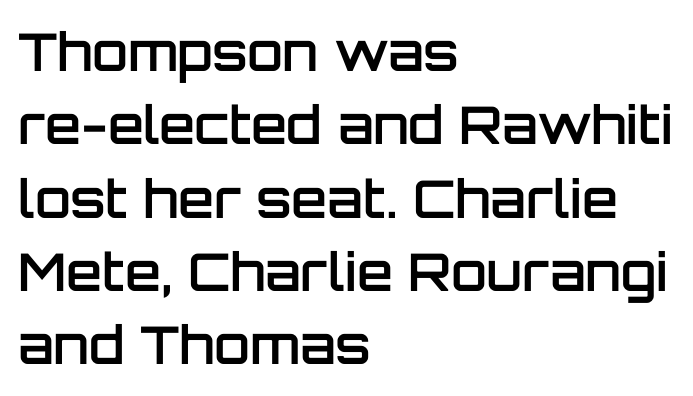
{"serif": "no", "italic": "no", "bold": "semi", "weight": "semibold", "width": "normal", "stroke_contrast": "low", "x_height": "large", "monospaced": "no", "underline": "no", "align": "left", "line_spacing": "normal", "line_spacing_ratio": 1.41, "letter_spacing": "normal", "letter_spacing_em": 0.0, "glyph_px": 52}
